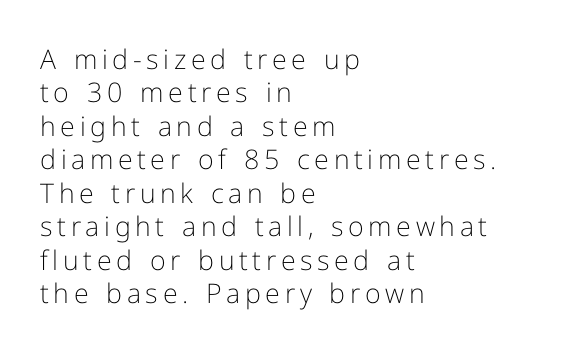
The image shows 27 px text type, upright; set left-aligned, line spacing 1.24x, not underlined.
